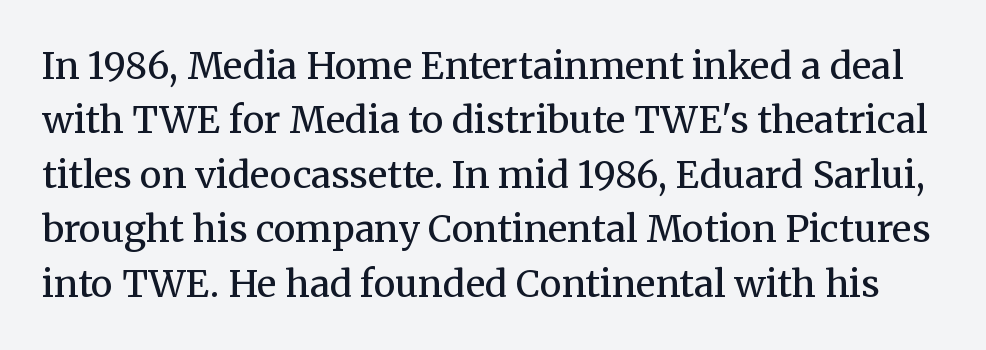
{"serif": "yes", "italic": "no", "bold": "no", "weight": "regular", "width": "normal", "stroke_contrast": "medium", "x_height": "medium", "monospaced": "no", "underline": "no", "line_spacing": "normal", "line_spacing_ratio": 1.47, "letter_spacing": "normal", "letter_spacing_em": 0.0, "glyph_px": 37}
